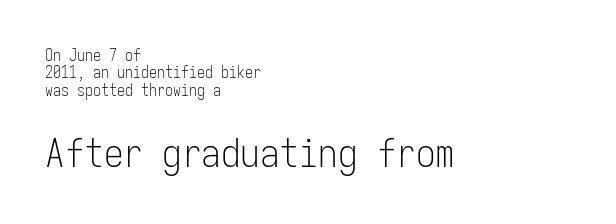
Q: Is the text bold? A: No.
Q: Is the text italic (slanted)? A: No, it is upright.
Q: Is the typeface a serif or a sans-serif typeface? A: Sans-serif.
Q: Is the text underlined? A: No.
Q: How is the paragraph aligned? A: Left-aligned.
Q: Is the spacing between letters normal or unusually wide? A: Normal.
Q: Is the spacing between lines tight, normal or loose? A: Tight.
Q: Which block of text is set in a larger size, the first (top) or the second (bottom)? A: The second (bottom) one.
Q: Width (condensed, normal, or wide)? A: Condensed.
Q: Stroke contrast? A: Low.
Q: x-height? A: Medium.
Q: Monospaced? A: Yes.
